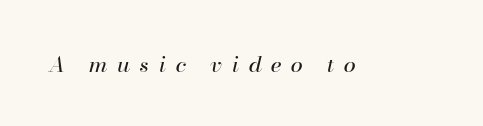
Q: Is the text bold? A: No.
Q: Is the text italic (slanted)? A: Yes, it leans right by about 13 degrees.
Q: Is the text underlined? A: No.
Q: Is the spacing between letters normal or unusually wide? A: Unusually wide.
